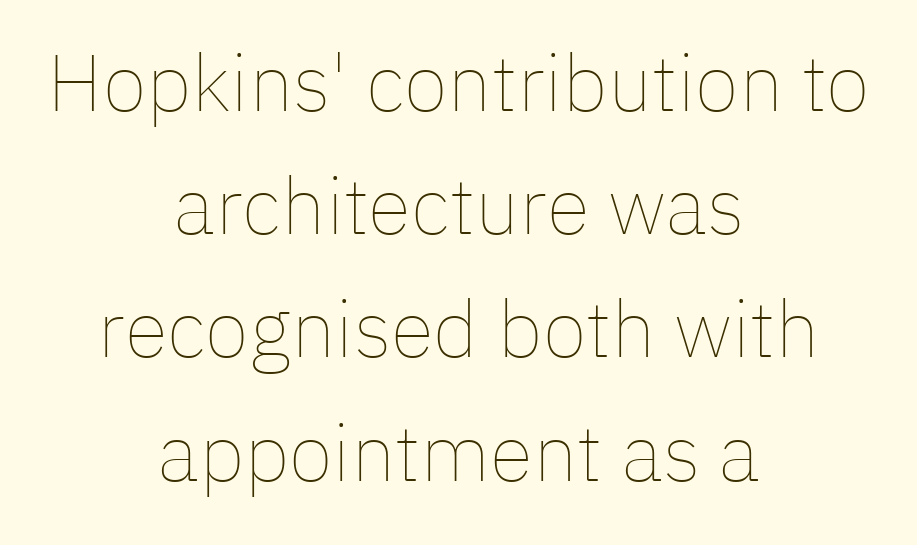
No word sits above an underline. Nothing heavy about these letters — not bold at all. Horizontal alignment here is central, giving a formal, balanced look. Varying glyph widths throughout — classic text-font behaviour.
